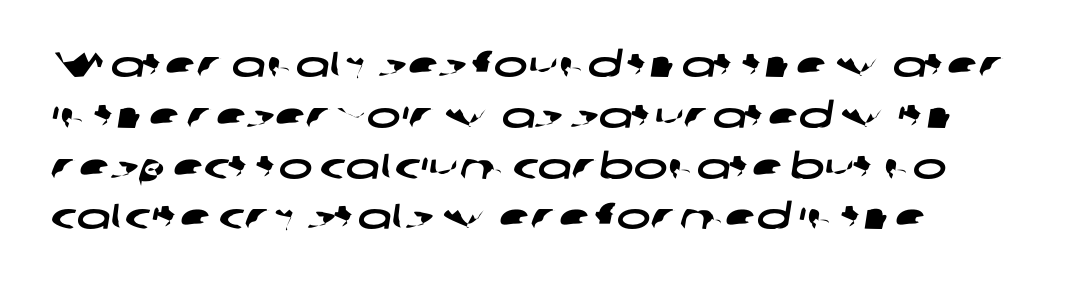
{"serif": "no", "width": "wide", "stroke_contrast": "low", "x_height": "medium", "monospaced": "no", "underline": "no", "align": "left", "line_spacing": "normal", "line_spacing_ratio": 1.41, "letter_spacing": "normal", "letter_spacing_em": 0.0, "glyph_px": 36}
